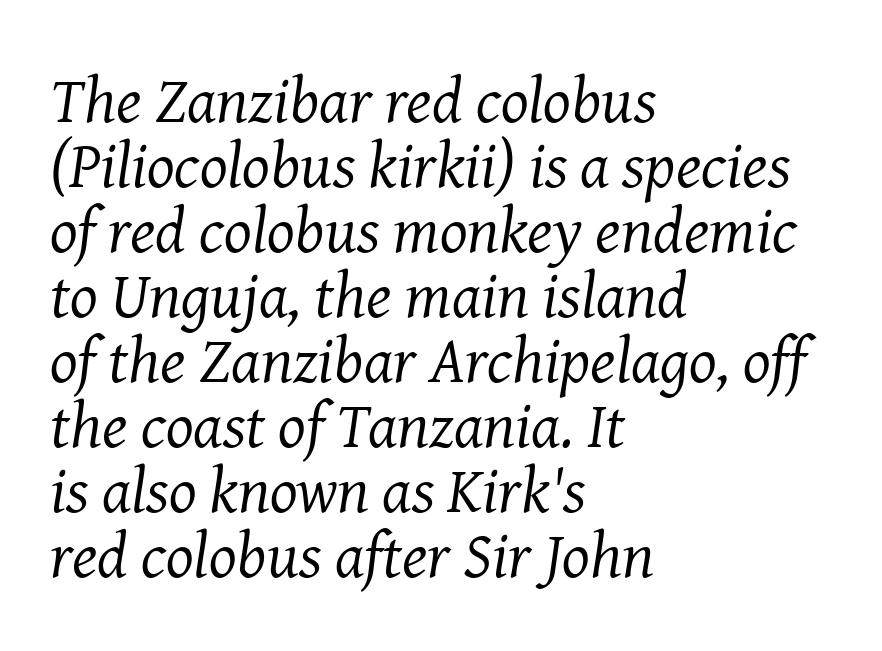
Q: Is the text bold? A: No.
Q: Is the text italic (slanted)? A: Yes, it leans right by about 8 degrees.
Q: Is the typeface a serif or a sans-serif typeface? A: Serif.
Q: Is the text underlined? A: No.
Q: How is the paragraph aligned? A: Left-aligned.
Q: Is the spacing between letters normal or unusually wide? A: Normal.
Q: Is the spacing between lines tight, normal or loose? A: Tight.
Q: Width (condensed, normal, or wide)? A: Normal.
Q: Stroke contrast? A: Medium.
Q: x-height? A: Medium.
Q: Monospaced? A: No.
